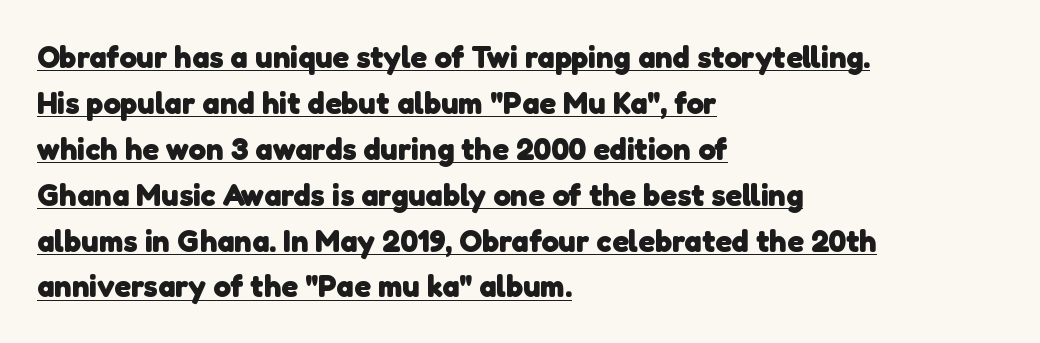
The image shows 31 px heavy sans-serif type; set left-aligned, normal line spacing (1.48x), normal letter spacing, underlined; low stroke contrast and a medium x-height.
